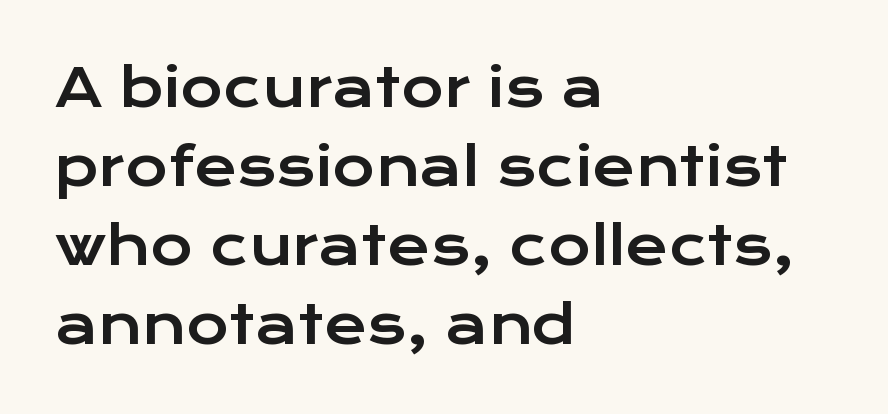
The image shows 52 px wide sans-serif type, upright; set left-aligned, normal line spacing (1.52x), normal letter spacing, not underlined; low stroke contrast and a medium x-height.
